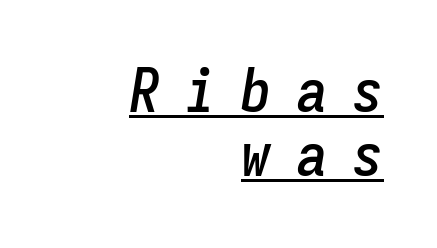
Posture: slanted. Students, observe: this is what under-led, compact text looks like. The gaps between neighbouring characters are conspicuously large. Each line ends at the same right margin while the left side varies. Note the uniform advance width — an 'i' takes as much space as an 'm'. The rendering uses the underline text-decoration.
